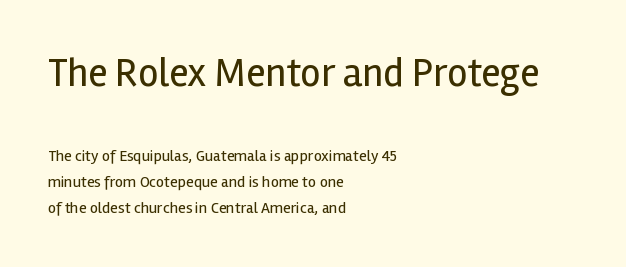
Here the glyphs are tracked normally, forming tight word shapes. Vertical spacing — default. The words here are not underlined. These lines stack with their left ends in a neat column.
